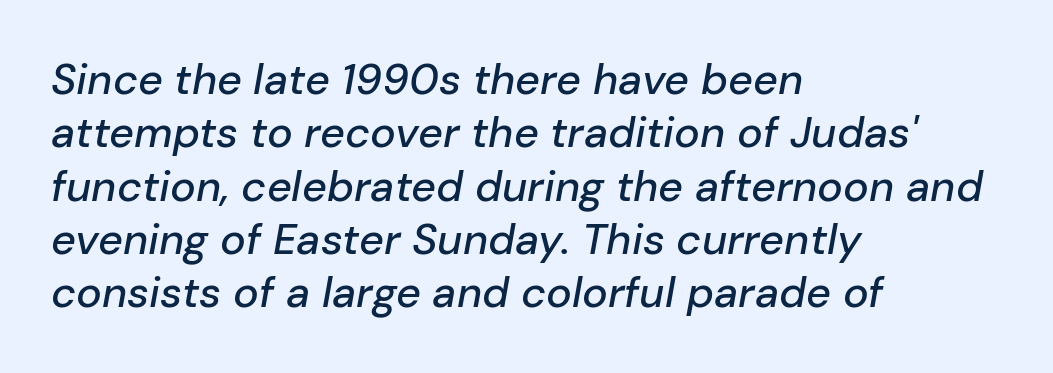
An italicized treatment has been applied to the whole sample. Observe the ordinary spacing: letters are neighbours, not strangers. Here the designer chose a conventional face with non-uniform glyph widths. Letters rest on an invisible, unmarked baseline. These lines stack with their left ends in a neat column.
